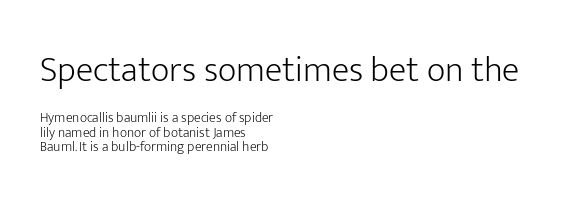
{"serif": "no", "italic": "no", "bold": "no", "weight": "light", "width": "normal", "stroke_contrast": "low", "x_height": "medium", "monospaced": "no", "underline": "no", "align": "left", "line_spacing": "tight", "line_spacing_ratio": 1.04, "letter_spacing": "normal", "letter_spacing_em": 0.0, "larger_block": "first", "size_ratio": 2.57, "glyph_px": 36}
